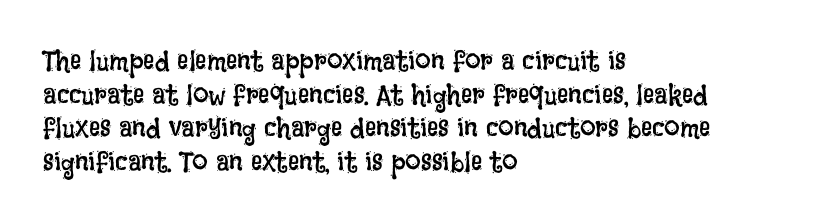
{"italic": "no", "bold": "no", "weight": "regular", "width": "condensed", "stroke_contrast": "low", "x_height": "large", "monospaced": "no", "underline": "no", "align": "left", "line_spacing_ratio": 1.2, "letter_spacing": "normal", "letter_spacing_em": 0.0, "glyph_px": 28}
